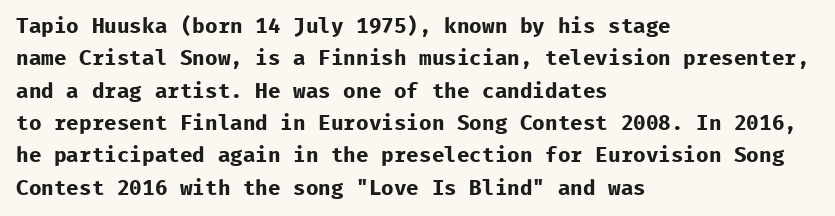
The image shows 21 px bold type, upright; set left-aligned, normal line spacing (1.54x), normal letter spacing, not underlined.
